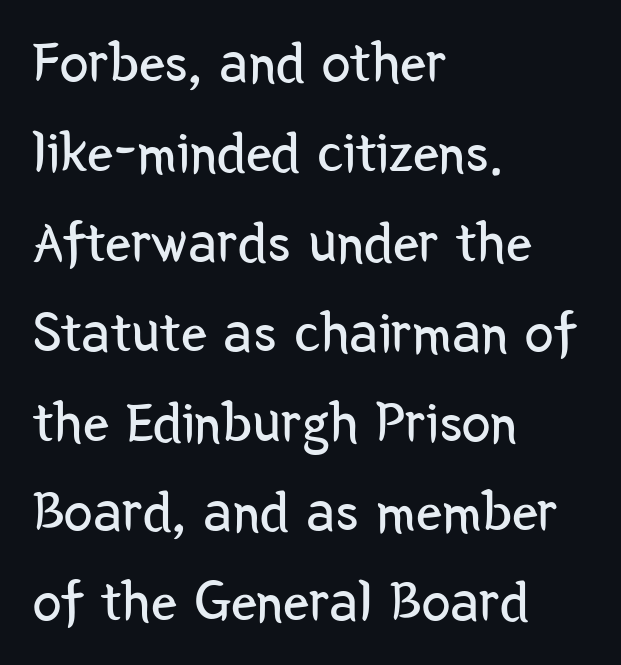
{"serif": "no", "italic": "no", "bold": "no", "weight": "regular", "width": "condensed", "stroke_contrast": "low", "x_height": "medium", "monospaced": "no", "underline": "no", "align": "left", "line_spacing": "normal", "line_spacing_ratio": 1.55, "letter_spacing": "normal", "letter_spacing_em": 0.0, "glyph_px": 58}
